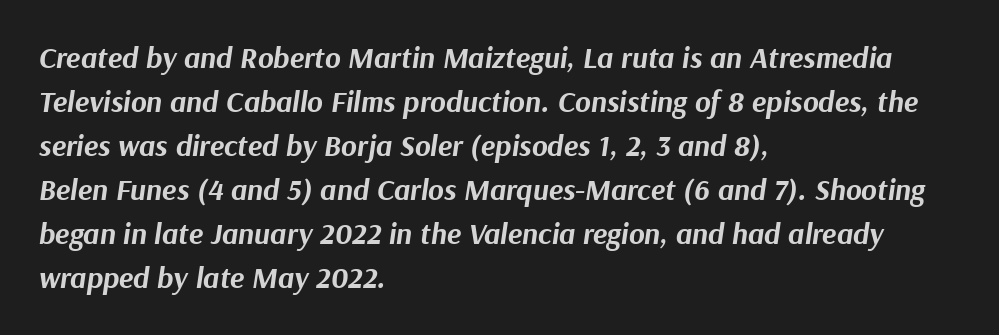
Q: Is the text bold? A: Yes.
Q: Is the text italic (slanted)? A: Yes, it leans right by about 9 degrees.
Q: Is the text underlined? A: No.
Q: How is the paragraph aligned? A: Left-aligned.
Q: Is the spacing between letters normal or unusually wide? A: Normal.
Q: Is the spacing between lines tight, normal or loose? A: Normal.
Q: Width (condensed, normal, or wide)? A: Normal.
Q: Stroke contrast? A: Medium.
Q: x-height? A: Medium.
Q: Monospaced? A: No.
